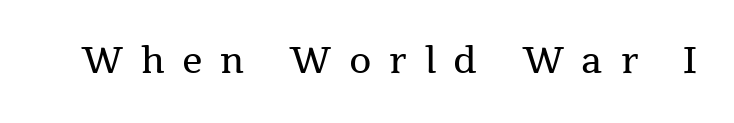
The image shows 36 px regular-weight serif type, upright; set unusually wide letter spacing (+0.49 em), not underlined; medium stroke contrast and a medium x-height.
